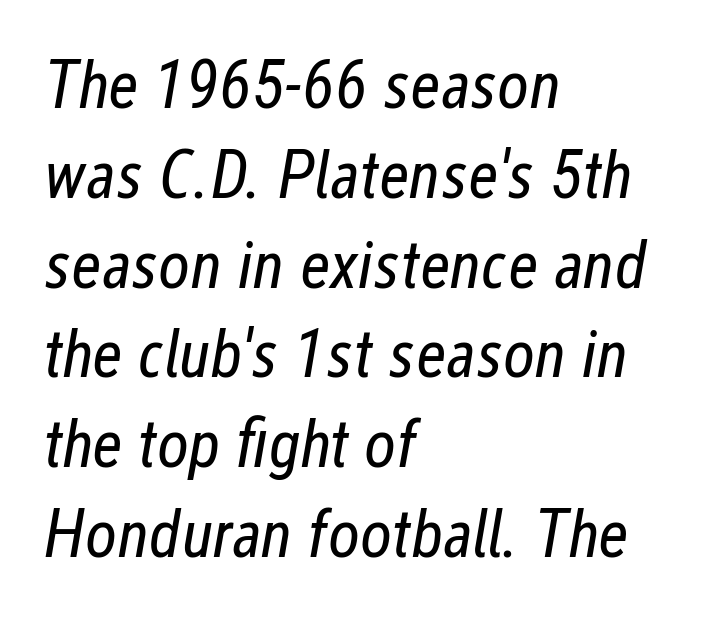
These lines keep a tight, regular rhythm from letter to letter. Vertical spacing — default. Think of a printed novel: that variable character pitch is what you see here. These lines stack with their left ends in a neat column. Plain, unruled lines of type.
